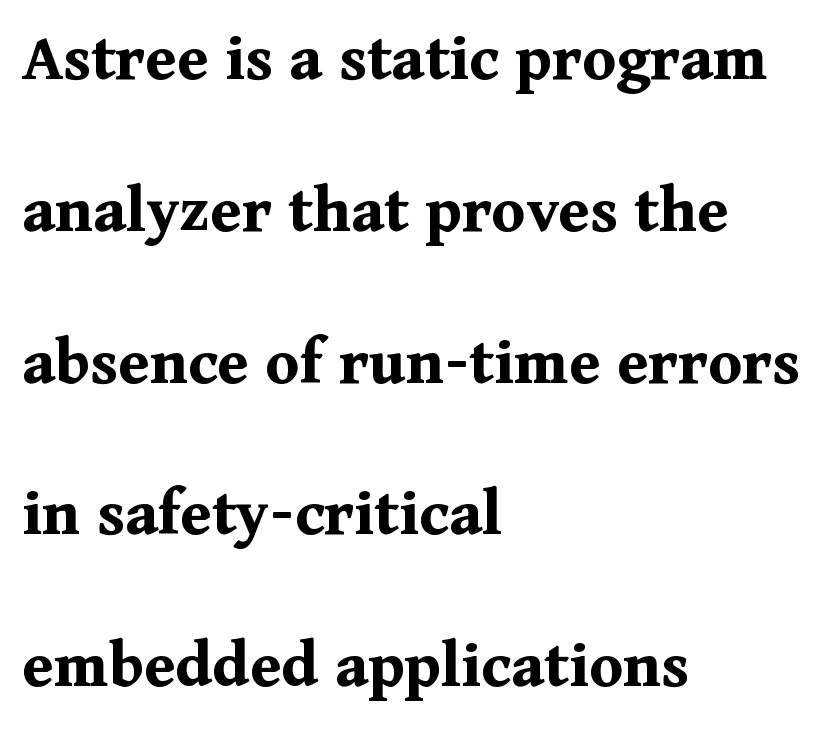
Q: Is the text bold? A: Yes.
Q: Is the text italic (slanted)? A: No, it is upright.
Q: Is the typeface a serif or a sans-serif typeface? A: Serif.
Q: Is the text underlined? A: No.
Q: How is the paragraph aligned? A: Left-aligned.
Q: Is the spacing between letters normal or unusually wide? A: Normal.
Q: Is the spacing between lines tight, normal or loose? A: Loose.
Q: Width (condensed, normal, or wide)? A: Normal.
Q: Stroke contrast? A: Medium.
Q: x-height? A: Medium.
Q: Monospaced? A: No.
